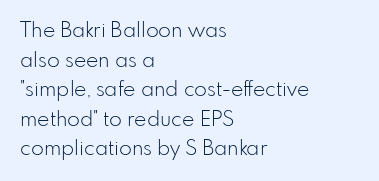
{"italic": "no", "bold": "no", "underline": "no", "align": "left", "line_spacing": "normal", "line_spacing_ratio": 1.41, "letter_spacing": "normal", "letter_spacing_em": 0.0, "glyph_px": 21}
